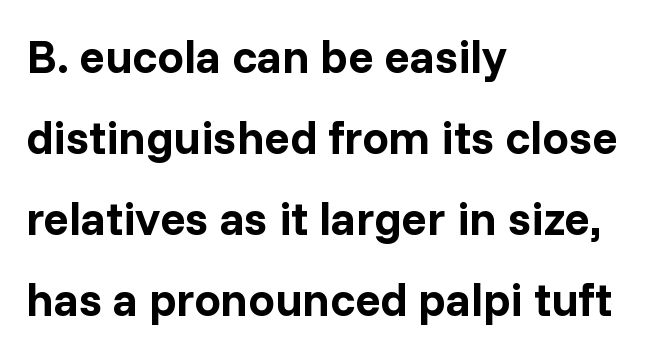
The image shows 47 px bold sans-serif type, upright; set left-aligned, line spacing 1.72x, normal letter spacing, not underlined; low stroke contrast and a medium x-height.
